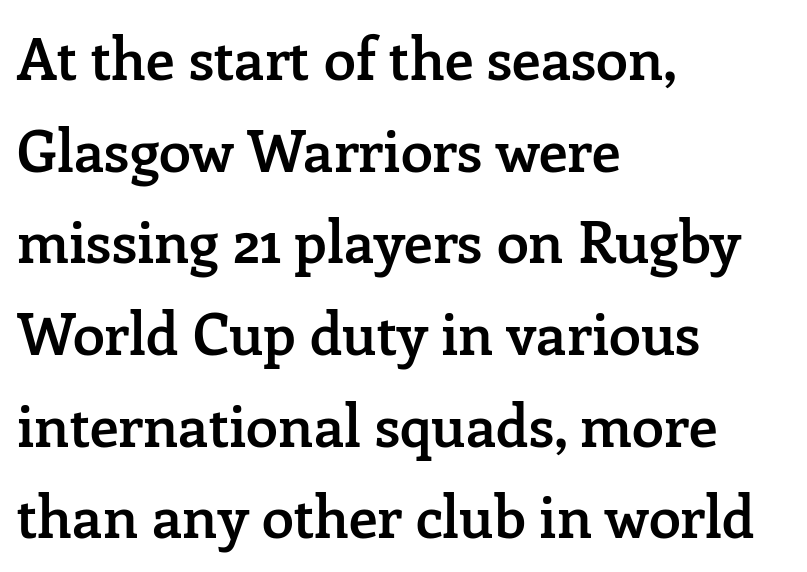
Q: Is the text bold? A: Semi-bold.
Q: Is the text italic (slanted)? A: No, it is upright.
Q: Is the typeface a serif or a sans-serif typeface? A: Serif.
Q: Is the text underlined? A: No.
Q: How is the paragraph aligned? A: Left-aligned.
Q: Is the spacing between letters normal or unusually wide? A: Normal.
Q: Is the spacing between lines tight, normal or loose? A: Normal.
Q: Width (condensed, normal, or wide)? A: Normal.
Q: Stroke contrast? A: Low.
Q: x-height? A: Medium.
Q: Monospaced? A: No.
